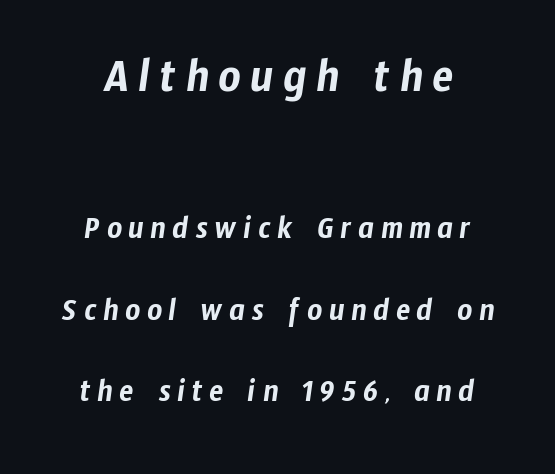
{"serif": "no", "width": "condensed", "stroke_contrast": "low", "x_height": "medium", "monospaced": "no", "underline": "no", "align": "center", "line_spacing": "loose", "line_spacing_ratio": 2.48, "letter_spacing": "wide", "letter_spacing_em": 0.2, "larger_block": "first", "size_ratio": 1.48, "glyph_px": 49}
